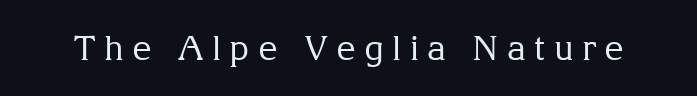
{"serif": "yes", "italic": "no", "bold": "no", "weight": "regular", "width": "normal", "stroke_contrast": "medium", "x_height": "medium", "monospaced": "no", "underline": "no", "letter_spacing": "wide", "letter_spacing_em": 0.24, "glyph_px": 34}
